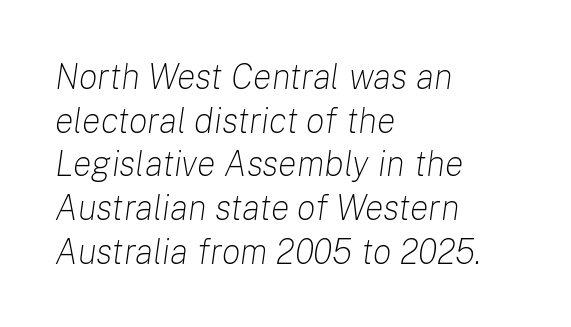
{"italic": "yes", "lean": "right", "slant_degrees": 8, "bold": "no", "weight": "light", "width": "normal", "stroke_contrast": "low", "x_height": "medium", "monospaced": "no", "underline": "no", "align": "left", "line_spacing": "normal", "line_spacing_ratio": 1.25, "letter_spacing": "normal", "letter_spacing_em": 0.0, "glyph_px": 35}
